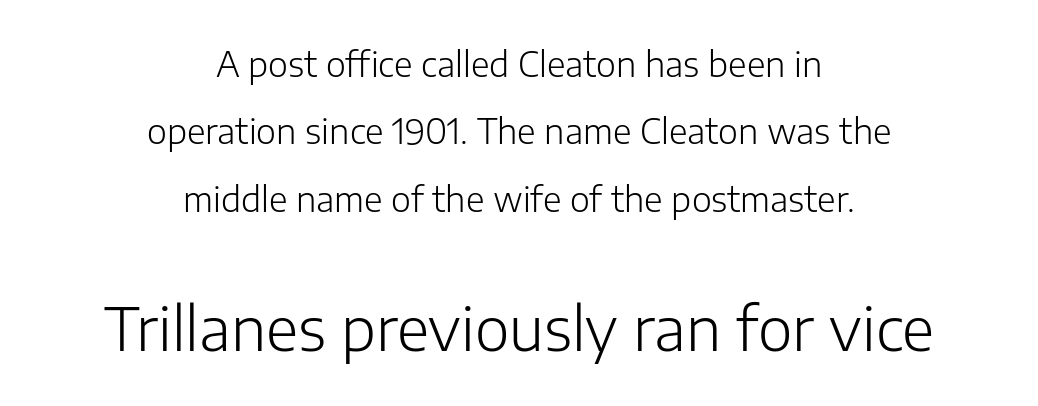
{"serif": "no", "italic": "no", "bold": "no", "weight": "light", "width": "normal", "stroke_contrast": "low", "x_height": "medium", "monospaced": "no", "underline": "no", "align": "center", "line_spacing": "loose", "line_spacing_ratio": 1.98, "letter_spacing": "normal", "letter_spacing_em": 0.0, "larger_block": "second", "size_ratio": 1.74, "glyph_px": 59}
